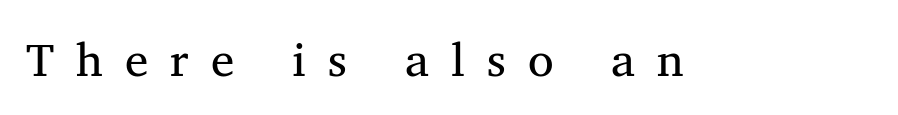
The image shows 47 px regular-weight serif type, upright; set unusually wide letter spacing (+0.47 em), not underlined; medium stroke contrast and a medium x-height.
